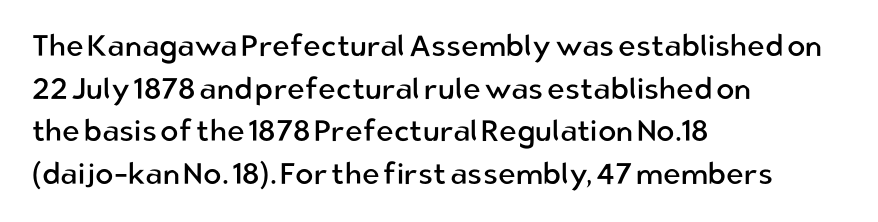
The specimen reads as upright at a glance. Inter-character spacing is left at the font's built-in metrics. The passage shown stacks its lines at a standard gap. The type family on display is of the sans-serif kind.
